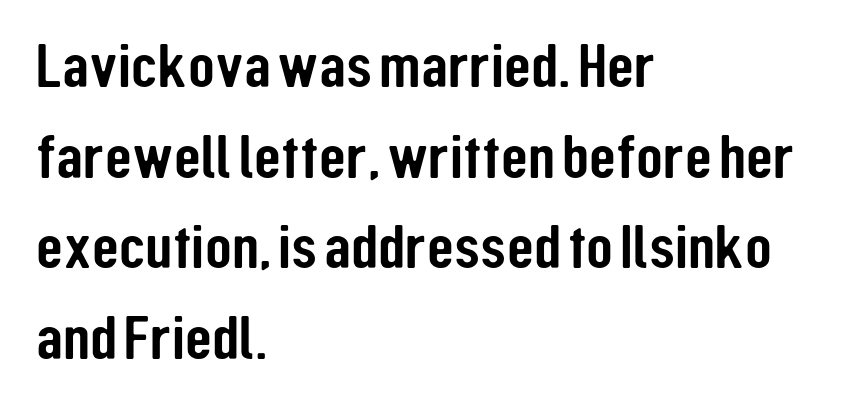
The image shows 62 px condensed sans-serif type, upright; set left-aligned, normal line spacing (1.46x), normal letter spacing, not underlined; low stroke contrast and a medium x-height.
